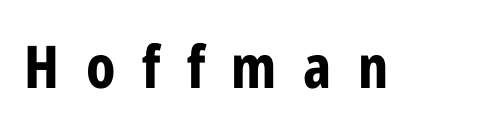
On the weight axis this lands at bold, roughly 700. You could not count columns in this text — the font is proportionally spaced. If you drew a line through each stem, it would be perfectly vertical. The zone under the glyphs is completely vacant. In terms of letterform style, serifs are entirely absent. Spacing between characters has been opened up far beyond the box default.
